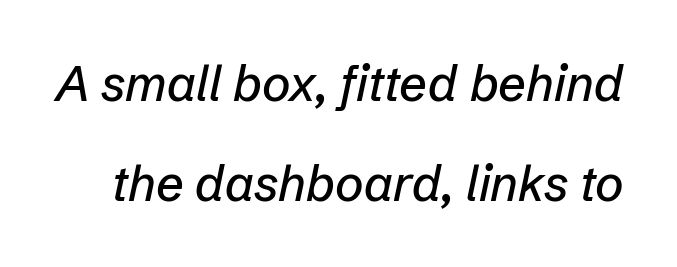
The passage shown leans; its letterforms are oblique. This sample has the flowing, uneven cadence of proportional lettering. A great deal of white space separates one row of letters from the next. How are the letters spaced? Ordinarily, with no added tracking. Descender tails drop into unmarked territory.
